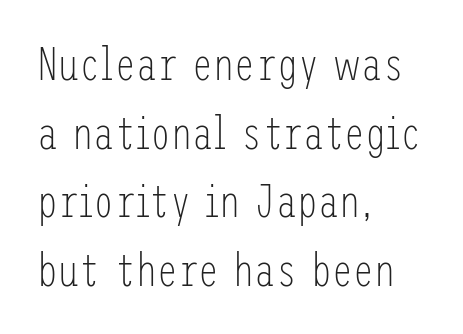
Q: Is the text bold? A: No.
Q: Is the text italic (slanted)? A: No, it is upright.
Q: Is the typeface a serif or a sans-serif typeface? A: Sans-serif.
Q: Is the text underlined? A: No.
Q: How is the paragraph aligned? A: Left-aligned.
Q: Is the spacing between letters normal or unusually wide? A: Normal.
Q: Is the spacing between lines tight, normal or loose? A: Normal.
Q: Width (condensed, normal, or wide)? A: Condensed.
Q: Stroke contrast? A: Low.
Q: x-height? A: Medium.
